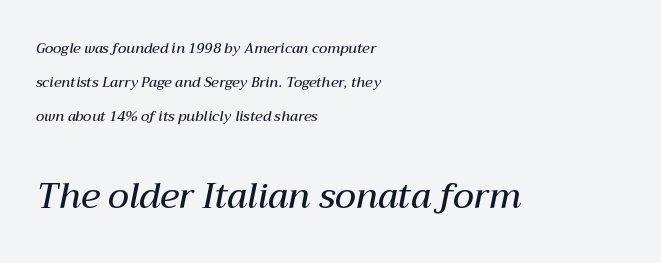
The image shows 35 px semibold type, italic (leaning right); set left-aligned, loose line spacing (2.42x), normal letter spacing, not underlined; the second (bottom) block is 2.5x larger; medium stroke contrast and a medium x-height.
